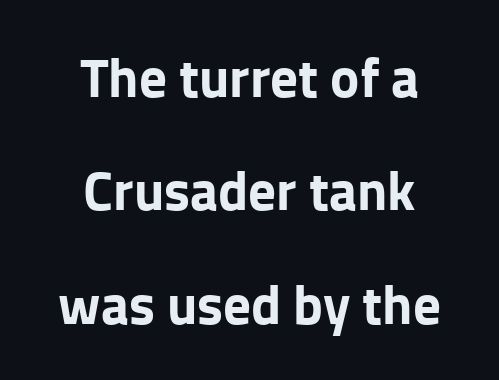
The image shows 55 px bold sans-serif type, upright; set centered, loose line spacing (2.06x), normal letter spacing, not underlined; low stroke contrast and a medium x-height.
